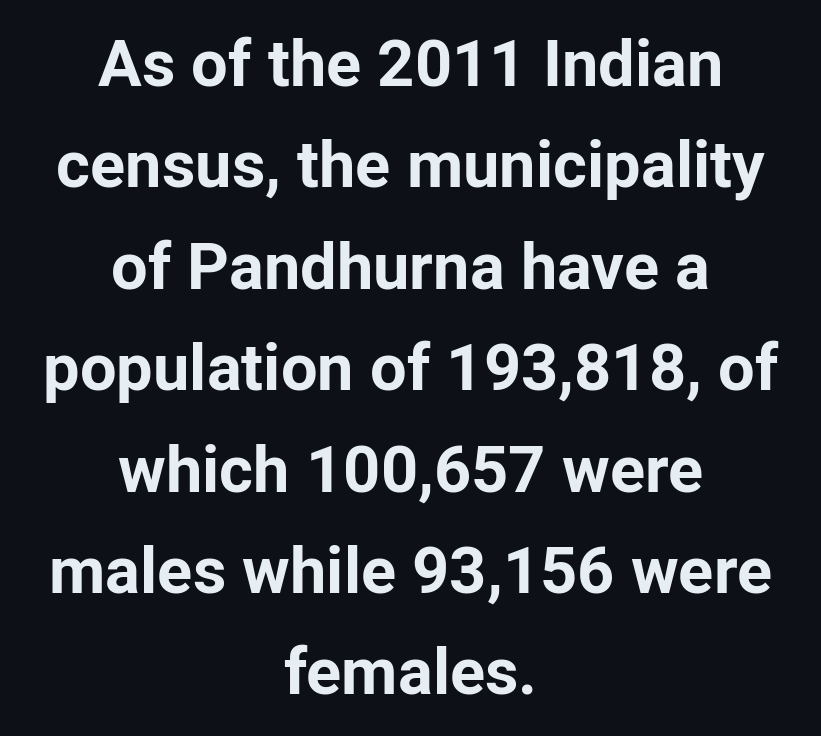
{"serif": "no", "italic": "no", "bold": "yes", "weight": "bold", "width": "normal", "stroke_contrast": "low", "x_height": "medium", "monospaced": "no", "underline": "no", "align": "center", "line_spacing": "normal", "line_spacing_ratio": 1.56, "letter_spacing": "normal", "letter_spacing_em": 0.0, "glyph_px": 65}
